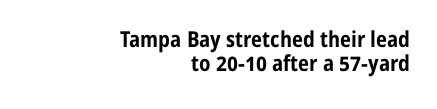
Compared with an ordinary text face, these strokes are far heavier — a full bold. Vertically, the passage feels compressed, each row crowding the next. Descenders are the only things crossing below the line. Is there any slant? The stems are plumb.
